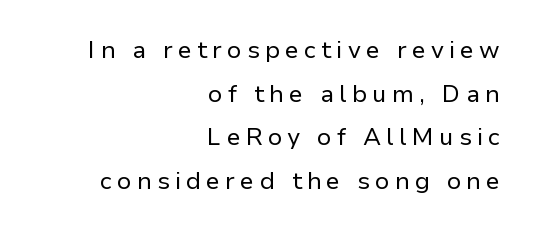
{"italic": "no", "bold": "no", "underline": "no", "align": "right", "line_spacing_ratio": 1.82, "letter_spacing": "wide", "letter_spacing_em": 0.22, "glyph_px": 24}
